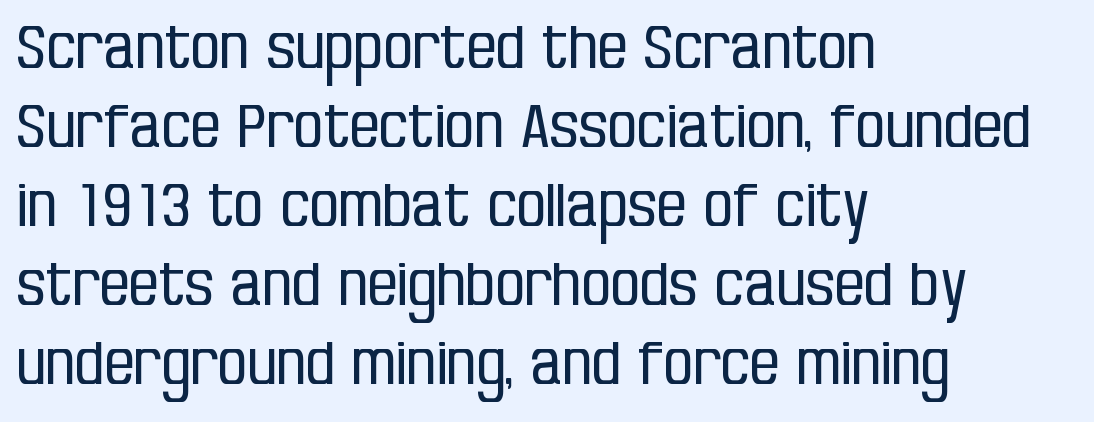
Q: Is the text bold? A: No.
Q: Is the text italic (slanted)? A: No, it is upright.
Q: Is the typeface a serif or a sans-serif typeface? A: Sans-serif.
Q: Is the text underlined? A: No.
Q: How is the paragraph aligned? A: Left-aligned.
Q: Is the spacing between letters normal or unusually wide? A: Normal.
Q: Is the spacing between lines tight, normal or loose? A: Normal.
Q: Width (condensed, normal, or wide)? A: Condensed.
Q: Stroke contrast? A: Low.
Q: x-height? A: Large.
Q: Monospaced? A: No.
